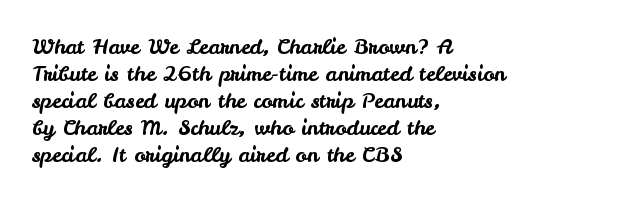
Q: Is the text italic (slanted)? A: Yes.
Q: Is the text underlined? A: No.
Q: How is the paragraph aligned? A: Left-aligned.
Q: Is the spacing between letters normal or unusually wide? A: Normal.
Q: Is the spacing between lines tight, normal or loose? A: Normal.
